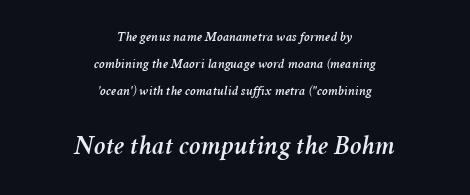
Think of a printed novel: that variable character pitch is what you see here. Does the leading feel generous? Absolutely, it's lavish. Letter spacing: default. In CSS terms this would be text-align: center.
